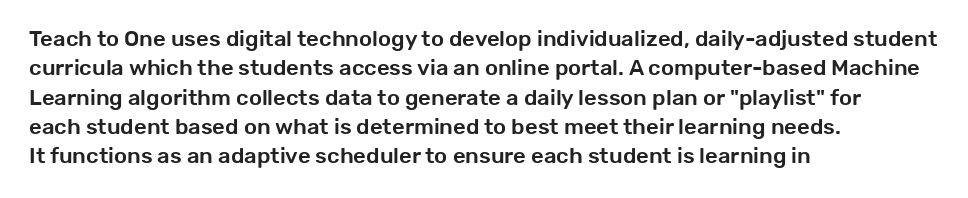
Glyph-to-glyph distance matches everyday printed text. If you drew a ruler down the left edge, every line would touch it. The letters stand upright; this is a roman face. No word sits above an underline. The line-height multiplier appears to be the usual default.
